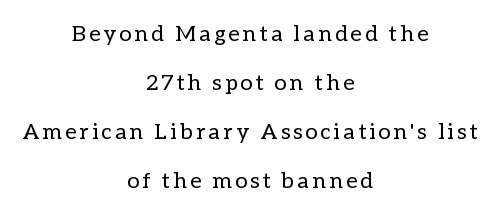
Q: Is the text bold? A: No.
Q: Is the text italic (slanted)? A: No, it is upright.
Q: Is the text underlined? A: No.
Q: How is the paragraph aligned? A: Centered.
Q: Is the spacing between lines tight, normal or loose? A: Loose.
